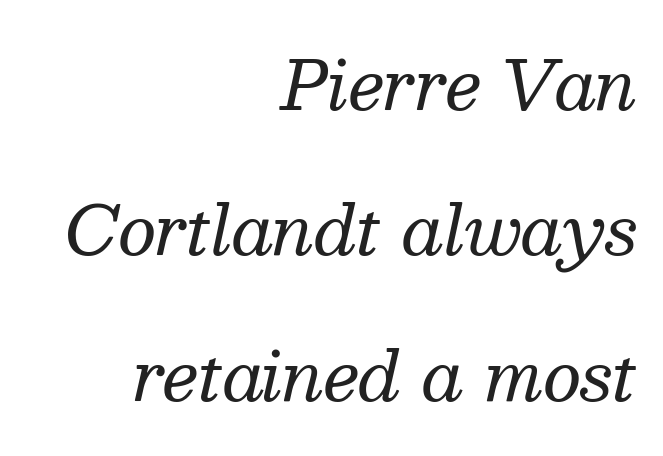
Q: Is the text bold? A: No.
Q: Is the text italic (slanted)? A: Yes, it leans right by about 13 degrees.
Q: Is the typeface a serif or a sans-serif typeface? A: Serif.
Q: Is the text underlined? A: No.
Q: How is the paragraph aligned? A: Right-aligned.
Q: Is the spacing between letters normal or unusually wide? A: Normal.
Q: Is the spacing between lines tight, normal or loose? A: Loose.
Q: Width (condensed, normal, or wide)? A: Normal.
Q: Stroke contrast? A: Medium.
Q: x-height? A: Medium.
Q: Monospaced? A: No.
